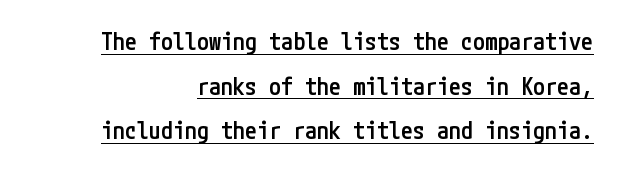
Q: Is the text bold? A: Semi-bold.
Q: Is the text italic (slanted)? A: No, it is upright.
Q: Is the text underlined? A: Yes.
Q: Is the spacing between letters normal or unusually wide? A: Normal.
